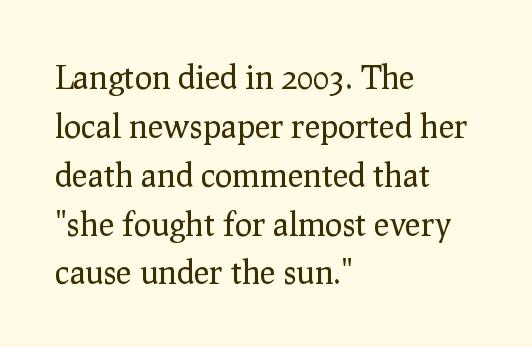
Does extra space separate the letters? No, they use regular spacing. The line-height multiplier appears to be the usual default. The weight would be labelled regular, book, light, or lighter still. Small tapered or slab feet sit at the stroke ends, so this counts as serif. Unmarked baselines from the first word to the last. The letters stand upright; this is a roman face.
